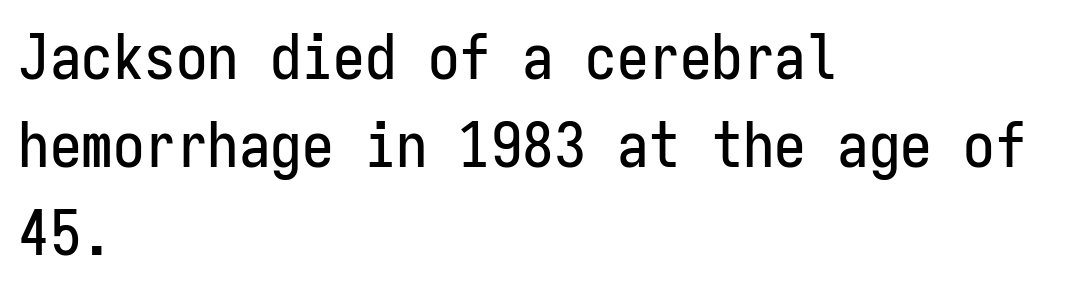
{"serif": "no", "italic": "no", "width": "condensed", "stroke_contrast": "low", "x_height": "medium", "monospaced": "yes", "underline": "no", "align": "left", "line_spacing": "normal", "line_spacing_ratio": 1.4, "letter_spacing": "normal", "letter_spacing_em": 0.0, "glyph_px": 63}
